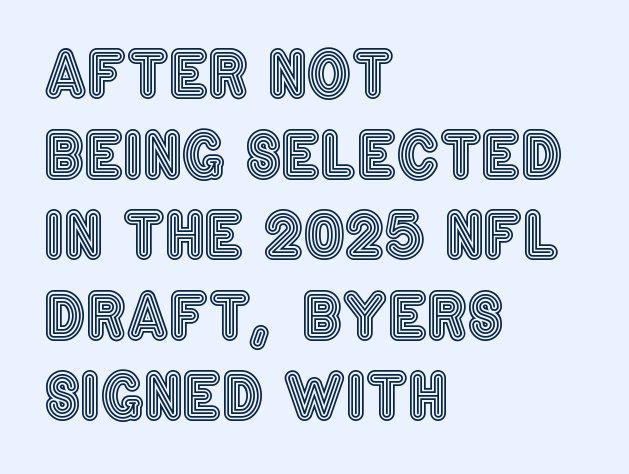
The image shows 62 px condensed type, upright; set left-aligned, normal line spacing (1.3x), normal letter spacing, not underlined; a large x-height.
